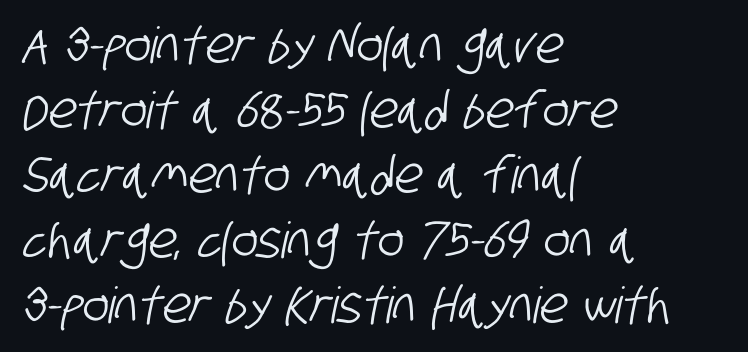
Here the designer chose a conventional face with non-uniform glyph widths. The rendering shows plain stroke endings on the letterforms — a sans-serif design. The passage shown is not underscored anywhere. Does extra space separate the letters? No, they use regular spacing. Summary of vertical rhythm: regular, with standard interline spacing. Compared with a centered layout, this one pins lines to the left instead.
